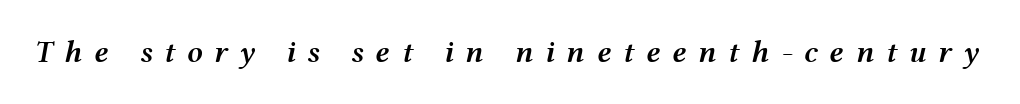
{"italic": "yes", "lean": "right", "slant_degrees": 12, "bold": "semi", "weight": "semibold", "width": "wide", "stroke_contrast": "medium", "x_height": "medium", "monospaced": "no", "underline": "no", "letter_spacing": "wide", "letter_spacing_em": 0.37, "glyph_px": 31}
